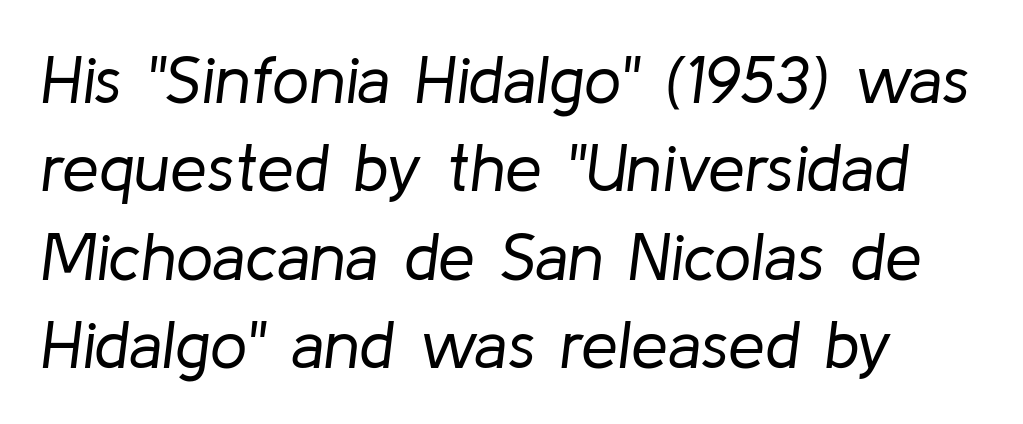
Q: Is the text bold? A: No.
Q: Is the text italic (slanted)? A: Yes, it leans right by about 8 degrees.
Q: Is the text underlined? A: No.
Q: Is the spacing between letters normal or unusually wide? A: Normal.
Q: Is the spacing between lines tight, normal or loose? A: Normal.
Q: Width (condensed, normal, or wide)? A: Normal.
Q: Stroke contrast? A: Low.
Q: x-height? A: Medium.
Q: Monospaced? A: No.
